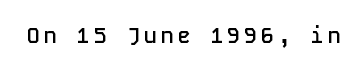
The image shows 22 px text type, upright; set not underlined.
